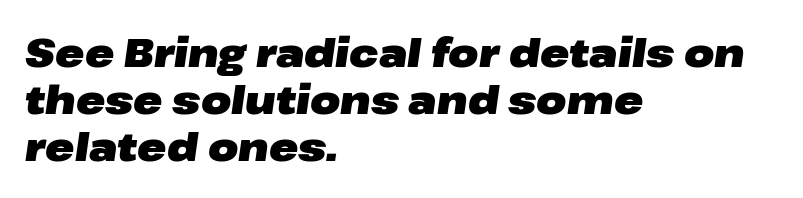
Tall strokes in this sample are angled rather than plumb. The type is set solid horizontally, with unmodified tracking. Think of a printed novel: that variable character pitch is what you see here. Line starts are locked; line ends wander. Any mark beneath the type? The region is blank.
